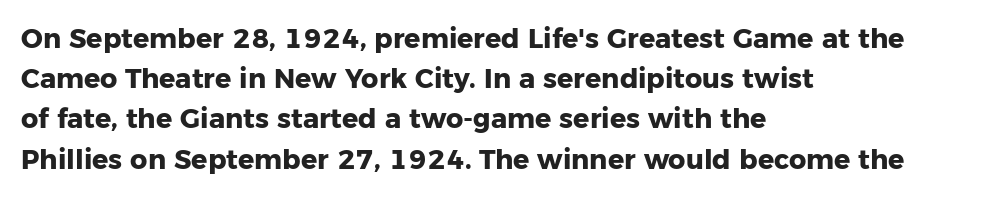
The image shows 27 px bold type, upright; set left-aligned, normal line spacing (1.49x), normal letter spacing, not underlined.
